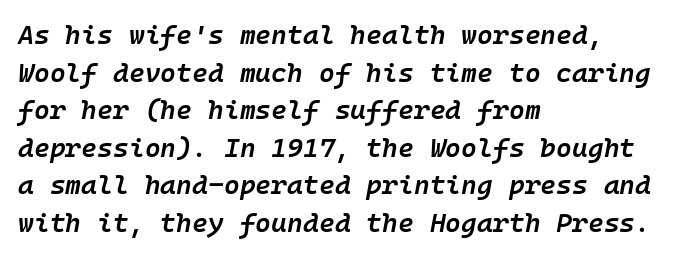
The block of text has a typical density, with ordinary space between rows. Beneath every word, the page is bare. Each word holds together tightly as a unit, with standard inter-letter gaps. The face used here has a pronounced slope to its letters. Each line starts at the same left margin while the right side varies.
